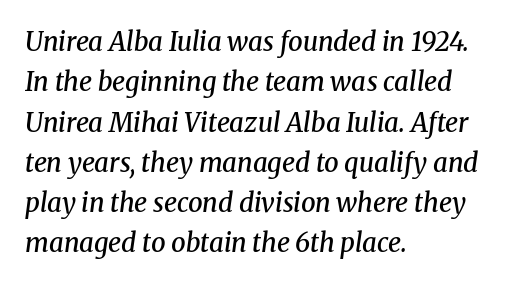
{"italic": "yes", "lean": "right", "slant_degrees": 8, "bold": "semi", "underline": "no", "align": "left", "line_spacing": "normal", "line_spacing_ratio": 1.55, "letter_spacing": "normal", "letter_spacing_em": 0.0, "glyph_px": 26}
